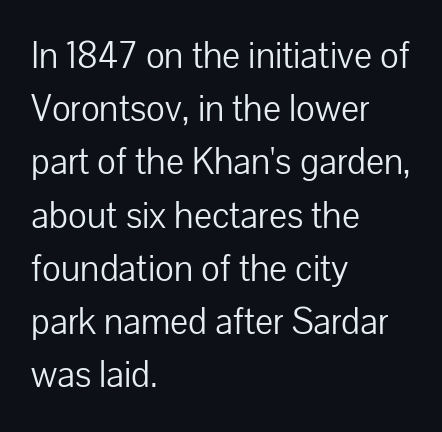
{"serif": "no", "italic": "no", "bold": "no", "weight": "light", "width": "normal", "stroke_contrast": "low", "x_height": "medium", "monospaced": "no", "underline": "no", "align": "left", "line_spacing": "normal", "line_spacing_ratio": 1.4, "letter_spacing": "normal", "letter_spacing_em": 0.0, "glyph_px": 38}
